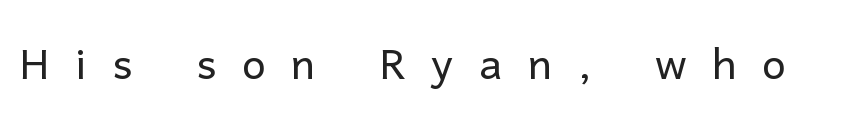
{"serif": "no", "italic": "no", "bold": "no", "weight": "light", "width": "normal", "stroke_contrast": "low", "x_height": "medium", "monospaced": "no", "underline": "no", "letter_spacing": "wide", "letter_spacing_em": 0.46, "glyph_px": 56}
